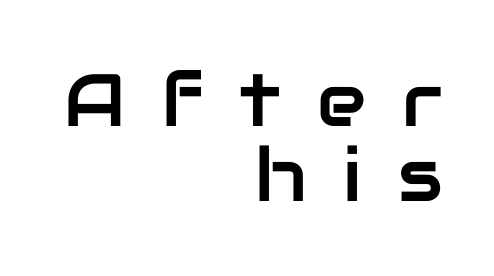
The image shows 74 px sans-serif type, upright; set right-aligned, tight line spacing (1.02x), unusually wide letter spacing (+0.49 em), not underlined; low stroke contrast and a medium x-height.
